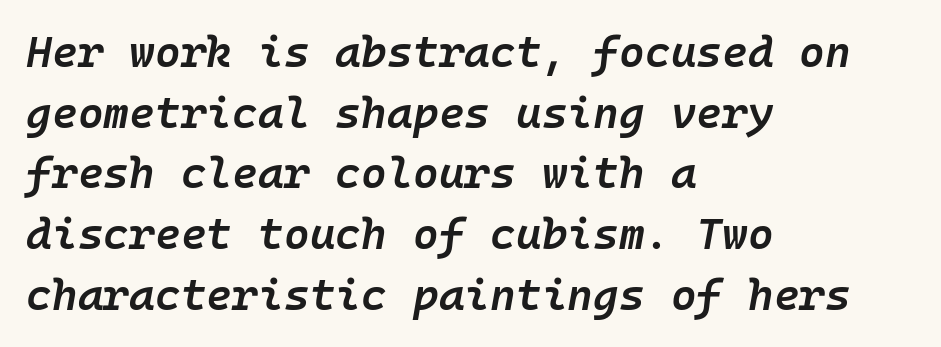
Q: Is the text bold? A: Semi-bold.
Q: Is the text italic (slanted)? A: Yes, it leans right by about 10 degrees.
Q: Is the text underlined? A: No.
Q: How is the paragraph aligned? A: Left-aligned.
Q: Is the spacing between letters normal or unusually wide? A: Normal.
Q: Is the spacing between lines tight, normal or loose? A: Normal.
Q: Width (condensed, normal, or wide)? A: Normal.
Q: Stroke contrast? A: Low.
Q: x-height? A: Medium.
Q: Monospaced? A: Yes.
